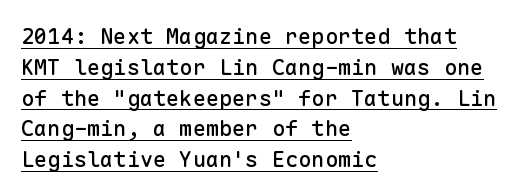
Q: Is the text italic (slanted)? A: No, it is upright.
Q: Is the text underlined? A: Yes.
Q: How is the paragraph aligned? A: Left-aligned.
Q: Is the spacing between letters normal or unusually wide? A: Normal.
Q: Is the spacing between lines tight, normal or loose? A: Normal.
